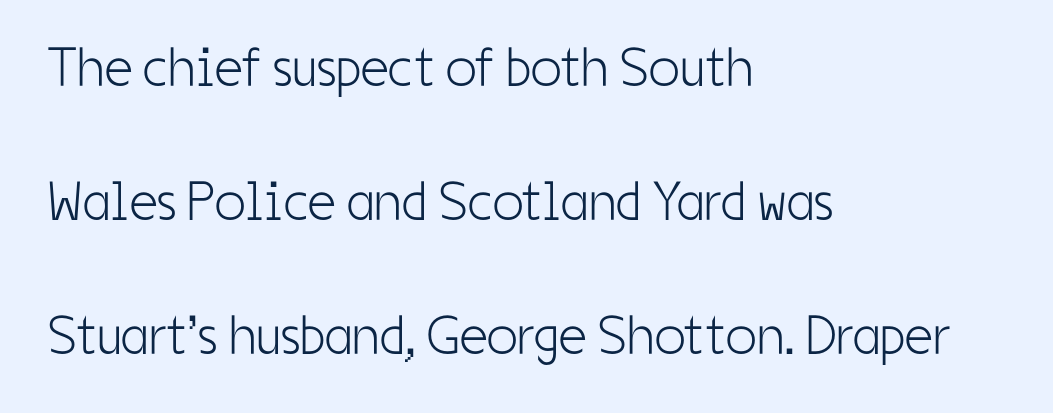
Q: Is the text bold? A: No.
Q: Is the text italic (slanted)? A: No, it is upright.
Q: Is the typeface a serif or a sans-serif typeface? A: Sans-serif.
Q: Is the text underlined? A: No.
Q: How is the paragraph aligned? A: Left-aligned.
Q: Is the spacing between letters normal or unusually wide? A: Normal.
Q: Is the spacing between lines tight, normal or loose? A: Loose.
Q: Width (condensed, normal, or wide)? A: Condensed.
Q: Stroke contrast? A: Low.
Q: x-height? A: Medium.
Q: Monospaced? A: No.
